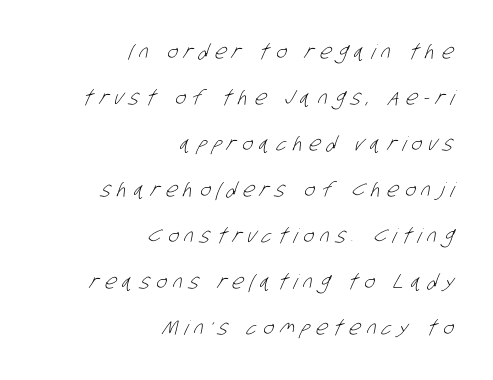
{"bold": "no", "underline": "no", "align": "right", "line_spacing": "loose", "line_spacing_ratio": 2.3, "letter_spacing": "wide", "letter_spacing_em": 0.32, "glyph_px": 20}
